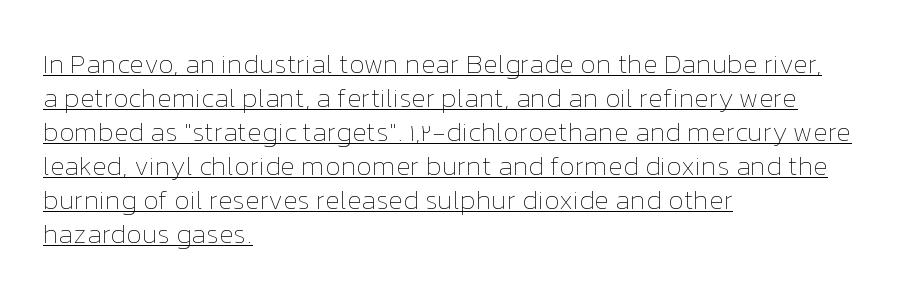
Q: Is the text bold? A: No.
Q: Is the text italic (slanted)? A: No, it is upright.
Q: Is the text underlined? A: Yes.
Q: How is the paragraph aligned? A: Left-aligned.
Q: Is the spacing between letters normal or unusually wide? A: Normal.
Q: Is the spacing between lines tight, normal or loose? A: Normal.
